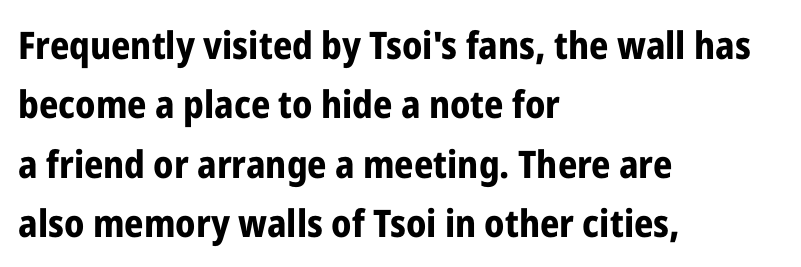
A typesetter would label this face a sans. Honestly, the row spacing looks completely unremarkable. The passage is arranged the way most books set body copy — flush left. Bold? Absolutely — the strokes are thick and heavy.
